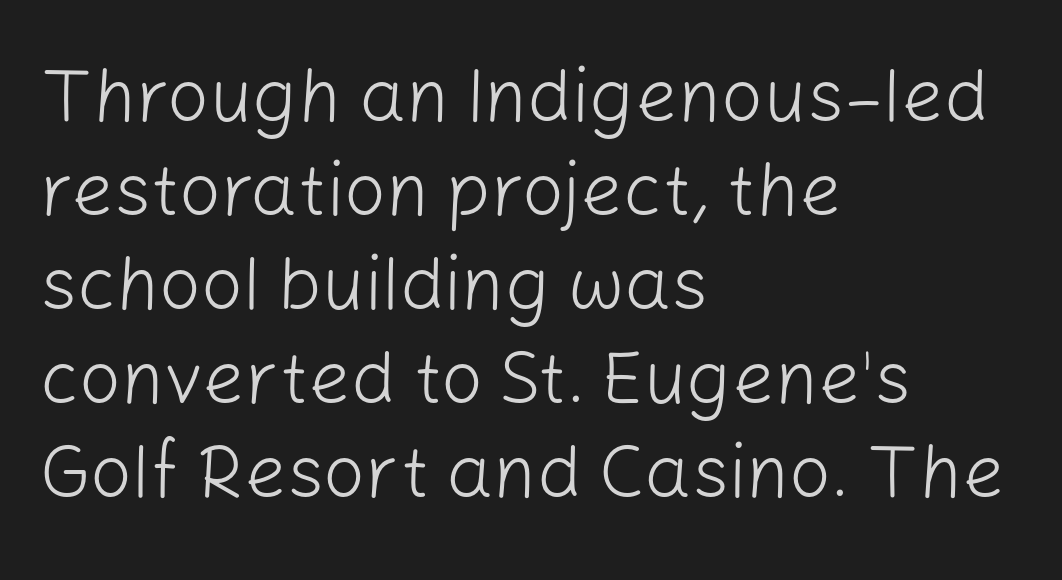
A classic flush-left, rag-right setting is used for this passage. The face used here is rendered with its standard letterfit. Compared with typical paragraphs, the rows here are spaced about the same. A typesetter would call this proportional, since set widths differ per character.
